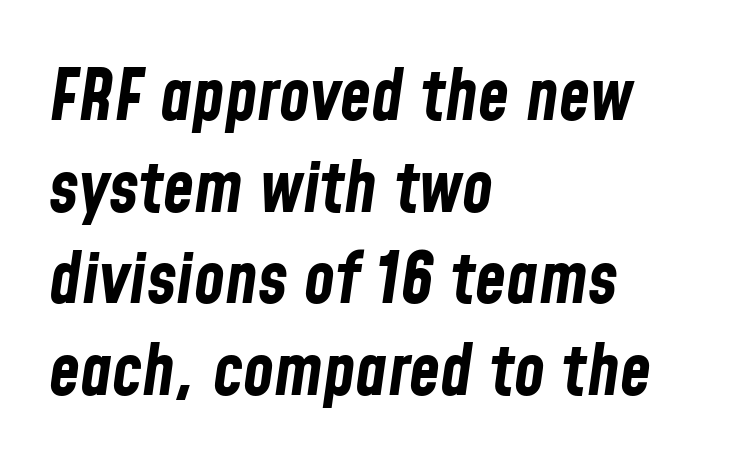
A typesetter would mark this as italic. Lines of text with bare space underneath. Interline gaps are of average width in this sample. As a designer I'd log this as weight 700, bold. This sample has the flowing, uneven cadence of proportional lettering. The rendering keeps characters at their native spacing.
